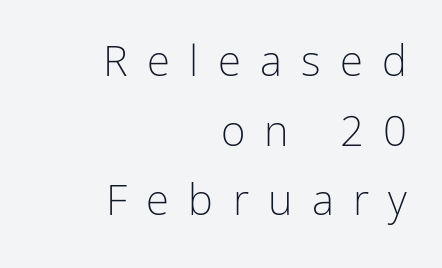
Is the type heavy? It reads as light-to-regular instead. The rendering uses natural spacing where letterforms have individual widths. Loose tracking; the words dissolve into strings of separated letters. Nope, no serifs anywhere on these letters. A typesetter would mark this as roman, not italic.
